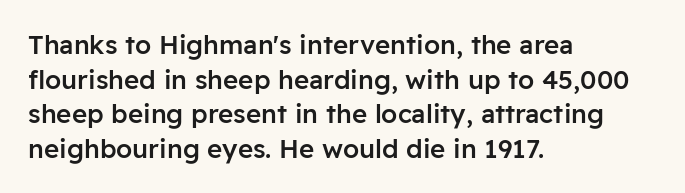
Q: Is the text bold? A: Semi-bold.
Q: Is the text italic (slanted)? A: No, it is upright.
Q: Is the text underlined? A: No.
Q: How is the paragraph aligned? A: Left-aligned.
Q: Is the spacing between letters normal or unusually wide? A: Normal.
Q: Is the spacing between lines tight, normal or loose? A: Normal.
